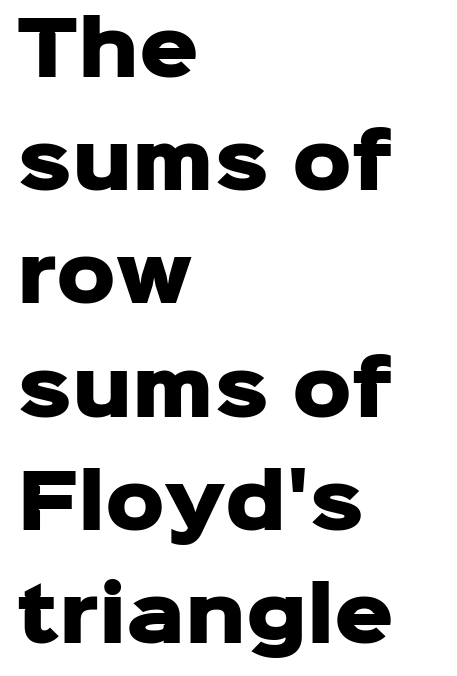
Q: Is the text bold? A: Yes.
Q: Is the text italic (slanted)? A: No, it is upright.
Q: Is the typeface a serif or a sans-serif typeface? A: Sans-serif.
Q: Is the text underlined? A: No.
Q: How is the paragraph aligned? A: Left-aligned.
Q: Is the spacing between letters normal or unusually wide? A: Normal.
Q: Is the spacing between lines tight, normal or loose? A: Normal.
Q: Width (condensed, normal, or wide)? A: Normal.
Q: Stroke contrast? A: Low.
Q: x-height? A: Medium.
Q: Monospaced? A: No.
